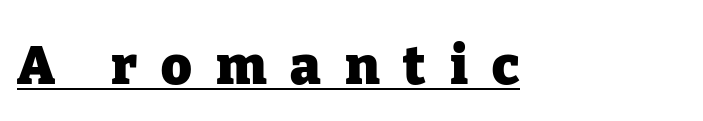
The image shows 53 px heavy serif type, upright; set unusually wide letter spacing (+0.45 em), underlined; low stroke contrast and a medium x-height.
